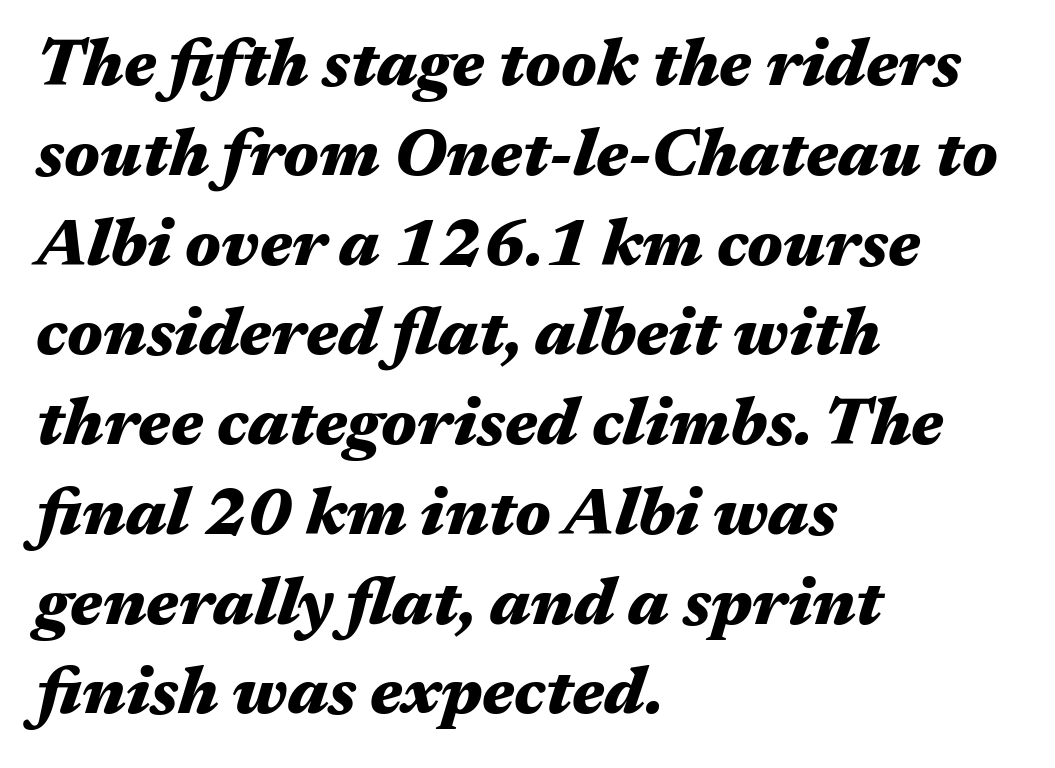
{"italic": "yes", "lean": "right", "slant_degrees": 17, "bold": "yes", "weight": "heavy", "width": "wide", "stroke_contrast": "medium", "x_height": "medium", "monospaced": "no", "underline": "no", "align": "left", "line_spacing": "normal", "line_spacing_ratio": 1.36, "letter_spacing": "normal", "letter_spacing_em": 0.0, "glyph_px": 66}
